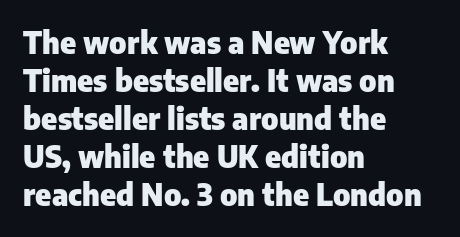
{"serif": "no", "italic": "no", "bold": "yes", "weight": "heavy", "width": "normal", "stroke_contrast": "low", "x_height": "medium", "monospaced": "no", "underline": "no", "align": "left", "line_spacing": "normal", "line_spacing_ratio": 1.27, "letter_spacing": "normal", "letter_spacing_em": 0.0, "glyph_px": 30}
